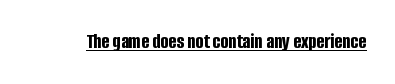
Emphasis is given by a line drawn under the lettering. Weight: bold. Honestly, the letter spacing is just normal — you wouldn't notice it. Is there any slant? The stems are plumb.
